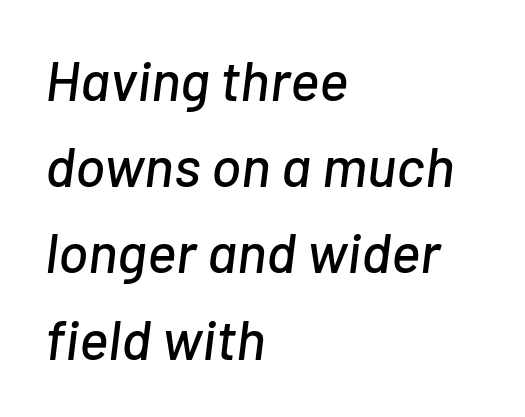
Q: Is the text italic (slanted)? A: Yes, it leans right by about 7 degrees.
Q: Is the text underlined? A: No.
Q: How is the paragraph aligned? A: Left-aligned.
Q: Is the spacing between letters normal or unusually wide? A: Normal.
Q: Is the spacing between lines tight, normal or loose? A: Normal.
Q: Width (condensed, normal, or wide)? A: Normal.
Q: Stroke contrast? A: Low.
Q: x-height? A: Medium.
Q: Monospaced? A: No.
